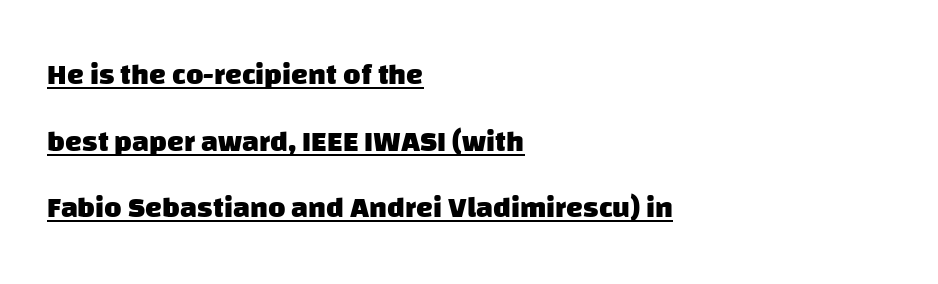
The image shows 30 px heavy sans-serif type; set left-aligned, loose line spacing (2.22x), normal letter spacing, underlined; low stroke contrast and a large x-height.
